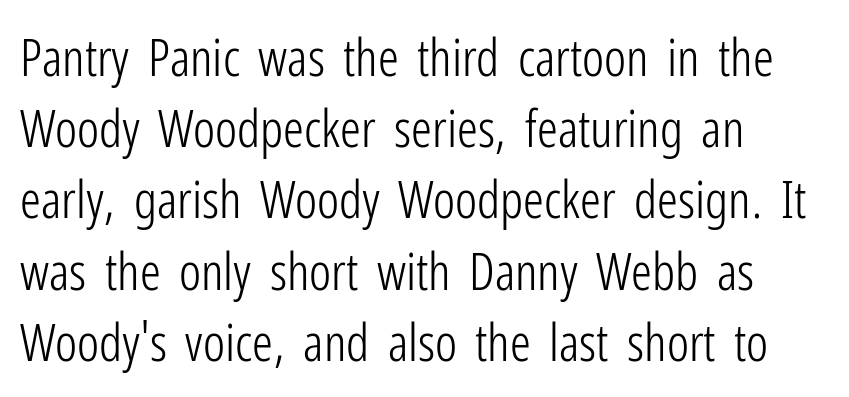
Q: Is the text bold? A: No.
Q: Is the text italic (slanted)? A: No, it is upright.
Q: Is the typeface a serif or a sans-serif typeface? A: Sans-serif.
Q: Is the text underlined? A: No.
Q: How is the paragraph aligned? A: Left-aligned.
Q: Is the spacing between letters normal or unusually wide? A: Normal.
Q: Is the spacing between lines tight, normal or loose? A: Normal.
Q: Width (condensed, normal, or wide)? A: Condensed.
Q: Stroke contrast? A: Low.
Q: x-height? A: Medium.
Q: Monospaced? A: No.
